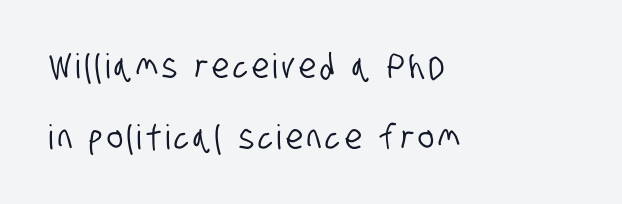
The image shows 34 px condensed sans-serif type; set left-aligned, loose line spacing (2.08x), not underlined; low stroke contrast and a large x-height.
